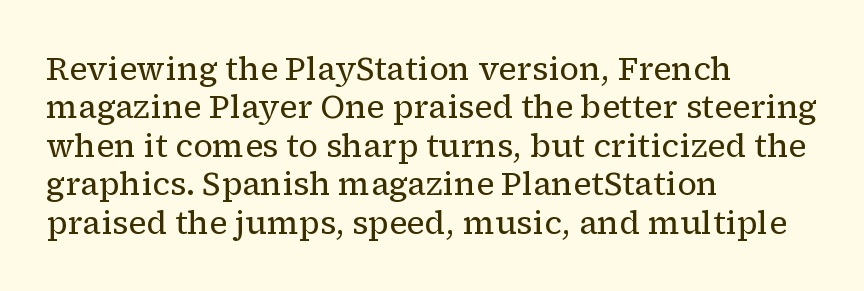
Q: Is the text bold? A: No.
Q: Is the text italic (slanted)? A: No, it is upright.
Q: Is the typeface a serif or a sans-serif typeface? A: Serif.
Q: Is the text underlined? A: No.
Q: How is the paragraph aligned? A: Left-aligned.
Q: Is the spacing between letters normal or unusually wide? A: Normal.
Q: Width (condensed, normal, or wide)? A: Normal.
Q: Stroke contrast? A: Low.
Q: x-height? A: Medium.
Q: Monospaced? A: No.
